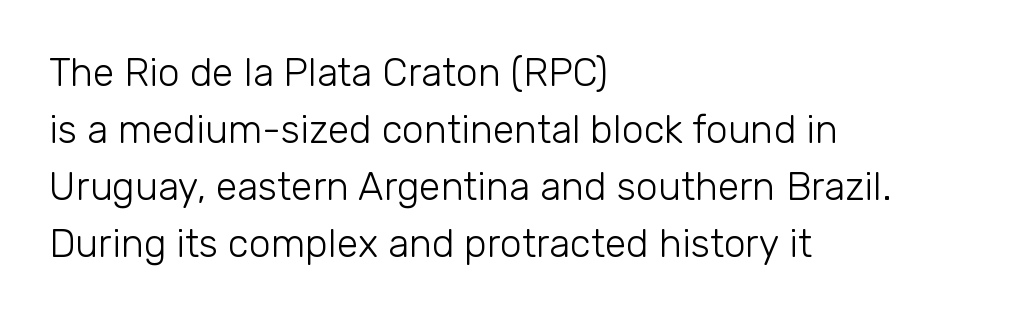
Leftover space on each line is placed entirely after the last word. It's the straight-up-and-down kind of type. How are the letters spaced? Ordinarily, with no added tracking. To sum up the face: it is a sans, with no serifs. Letters rest on an invisible, unmarked baseline.
